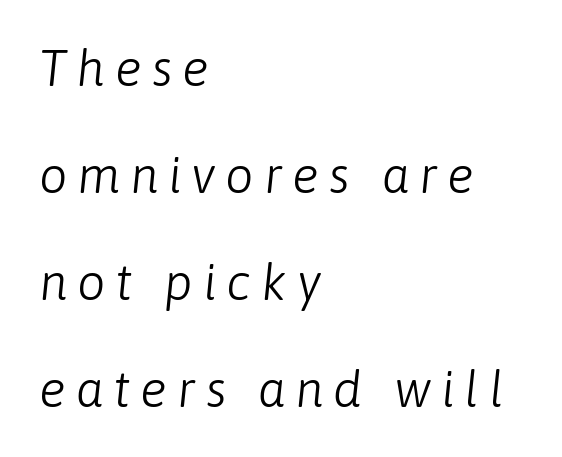
The image shows 50 px light type, italic (leaning right); set left-aligned, loose line spacing (2.14x), unusually wide letter spacing (+0.2 em), not underlined; low stroke contrast and a medium x-height.
